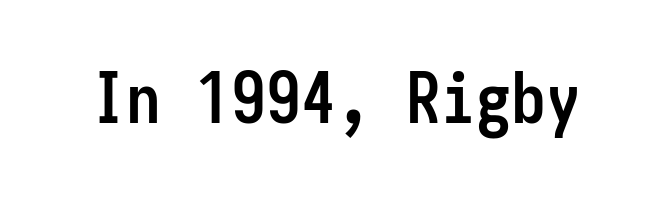
Q: Is the text bold? A: Yes.
Q: Is the text italic (slanted)? A: No, it is upright.
Q: Is the typeface a serif or a sans-serif typeface? A: Sans-serif.
Q: Is the text underlined? A: No.
Q: Is the spacing between letters normal or unusually wide? A: Normal.
Q: Width (condensed, normal, or wide)? A: Condensed.
Q: Stroke contrast? A: Low.
Q: x-height? A: Medium.
Q: Monospaced? A: Yes.
